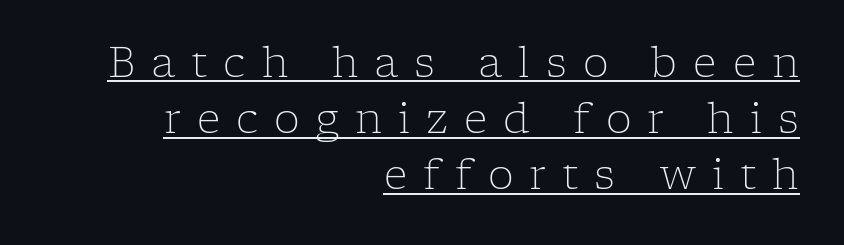
The image shows 41 px light serif type, upright; set right-aligned, normal line spacing (1.37x), unusually wide letter spacing (+0.39 em), underlined; low stroke contrast and a medium x-height.
